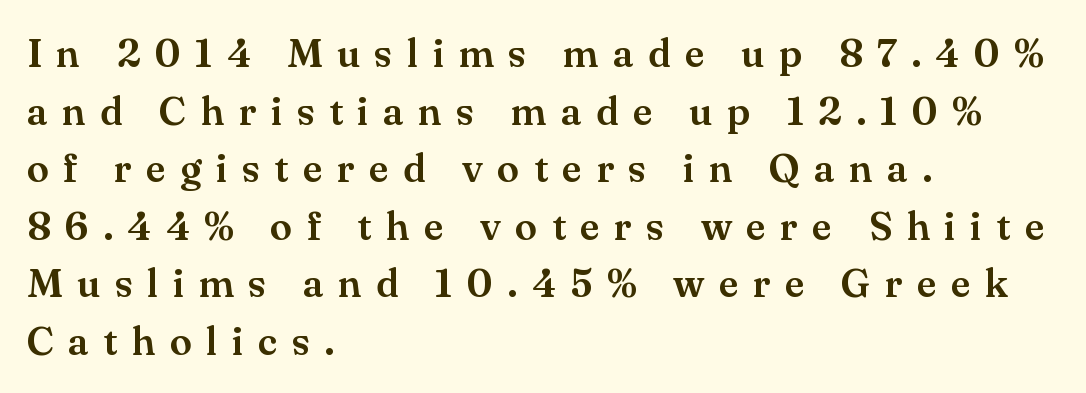
The image shows 40 px serif type, upright; set left-aligned, normal line spacing (1.44x), unusually wide letter spacing (+0.36 em), not underlined; medium stroke contrast and a small x-height.
